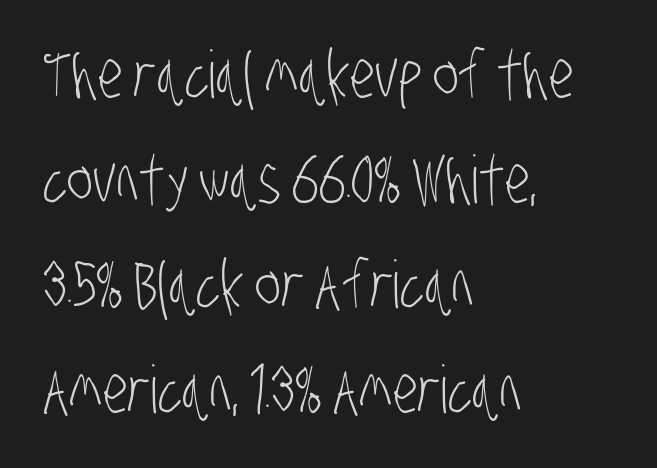
Layout note: lines flush left. A clean baseline with only descenders dipping below it. Is this a heavy cut? Hardly; it is regular or lighter. Short note: letters normally spaced.
